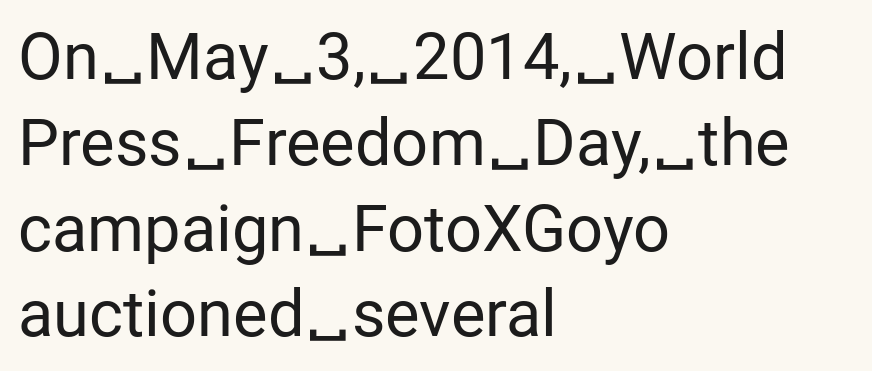
The image shows 65 px regular-weight sans-serif type, upright; set left-aligned, normal line spacing (1.32x), normal letter spacing, not underlined; low stroke contrast and a medium x-height.
